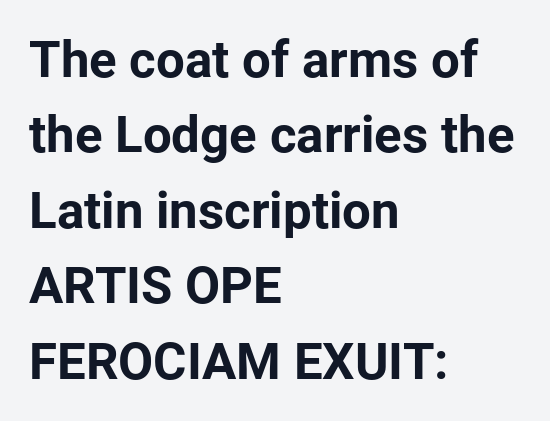
Q: Is the text bold? A: Yes.
Q: Is the text italic (slanted)? A: No, it is upright.
Q: Is the typeface a serif or a sans-serif typeface? A: Sans-serif.
Q: Is the text underlined? A: No.
Q: How is the paragraph aligned? A: Left-aligned.
Q: Is the spacing between letters normal or unusually wide? A: Normal.
Q: Is the spacing between lines tight, normal or loose? A: Normal.
Q: Width (condensed, normal, or wide)? A: Normal.
Q: Stroke contrast? A: Low.
Q: x-height? A: Medium.
Q: Monospaced? A: No.
